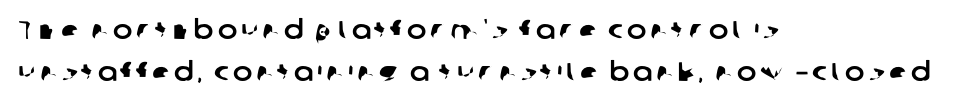
{"underline": "no", "align": "left", "line_spacing": "normal", "line_spacing_ratio": 1.6, "glyph_px": 26}
